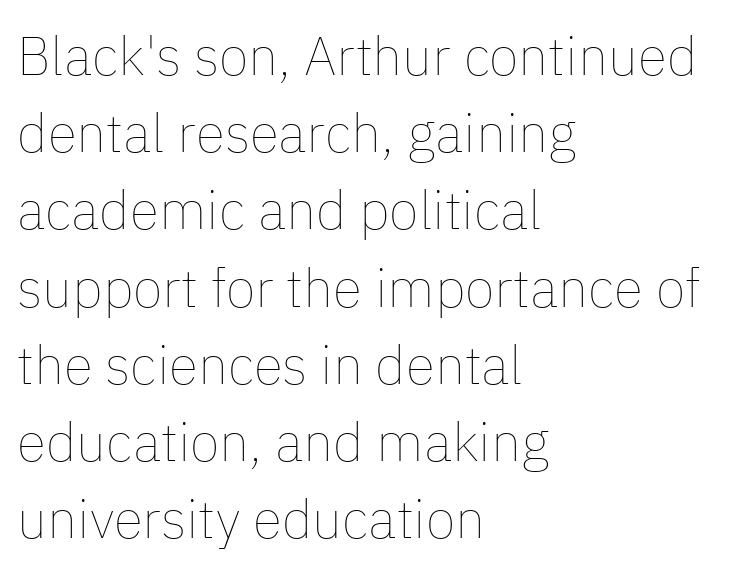
A student would call this left alignment; a typographer would say flush left, rag right. Do the characters align in a grid? No, the font is proportional. Leading matches the norm, producing a regular column. This sample uses an upright cut, with every glyph sitting square on the baseline. The face looks like a standard text weight, possibly lighter. Is the letter spacing exaggerated? No — it looks like the ordinary default.
